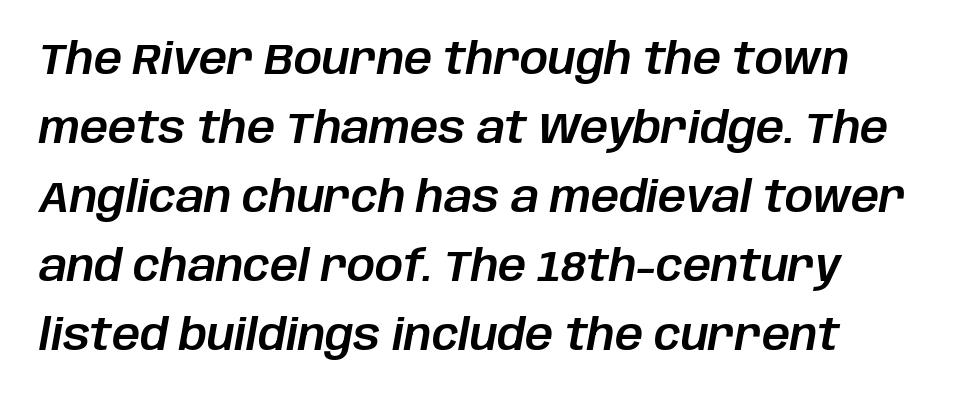
Observe the ordinary spacing: letters are neighbours, not strangers. Varying glyph widths throughout — classic text-font behaviour. Does the leading feel generous? No, just average. It's the slanting kind of type. No word sits above an underline.
